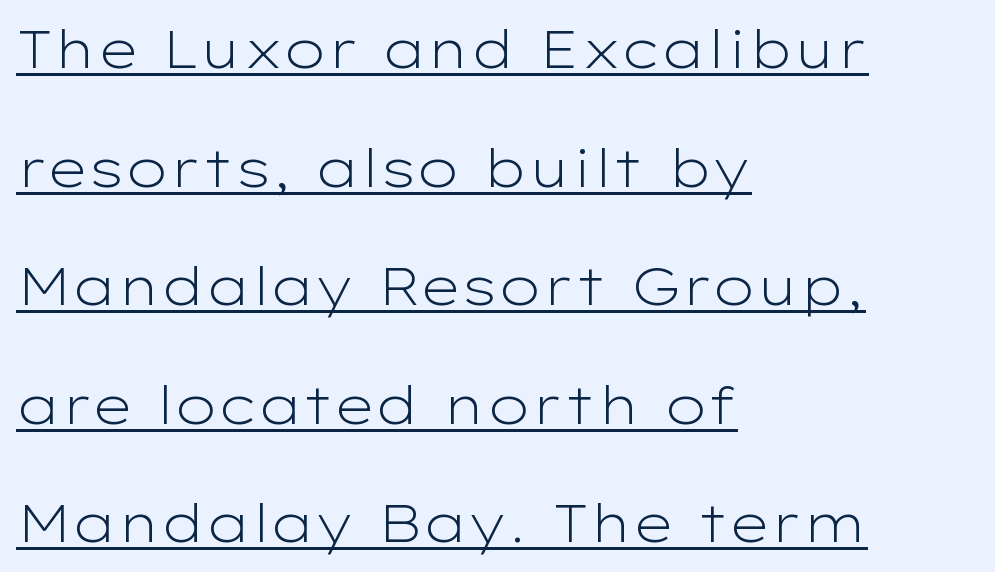
{"serif": "no", "italic": "no", "bold": "no", "weight": "light", "width": "wide", "stroke_contrast": "low", "x_height": "medium", "monospaced": "no", "underline": "yes", "align": "left", "line_spacing": "loose", "line_spacing_ratio": 2.28, "letter_spacing": "normal", "letter_spacing_em": 0.0, "glyph_px": 52}
